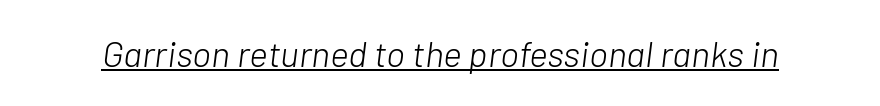
The image shows 36 px light type, italic (leaning right); set normal letter spacing, underlined; low stroke contrast and a medium x-height.
